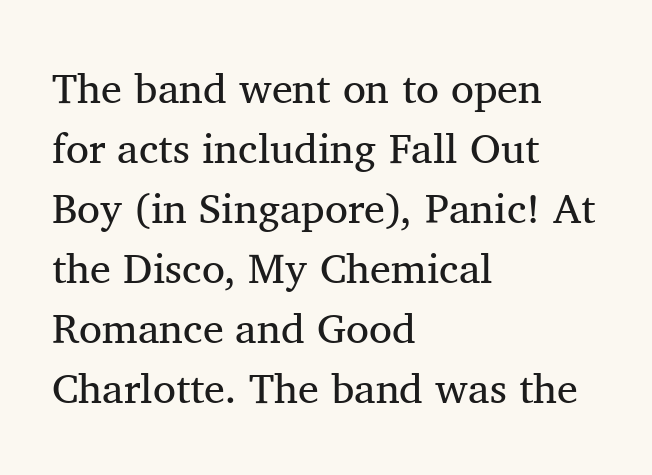
Q: Is the text bold? A: No.
Q: Is the text italic (slanted)? A: No, it is upright.
Q: Is the typeface a serif or a sans-serif typeface? A: Serif.
Q: Is the text underlined? A: No.
Q: How is the paragraph aligned? A: Left-aligned.
Q: Is the spacing between letters normal or unusually wide? A: Normal.
Q: Is the spacing between lines tight, normal or loose? A: Normal.
Q: Width (condensed, normal, or wide)? A: Normal.
Q: Stroke contrast? A: Medium.
Q: x-height? A: Medium.
Q: Monospaced? A: No.
